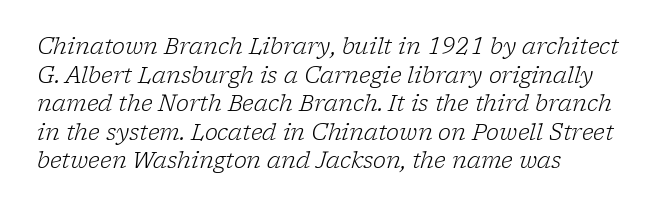
{"italic": "yes", "lean": "right", "slant_degrees": 17, "bold": "no", "underline": "no", "align": "left", "line_spacing": "normal", "line_spacing_ratio": 1.3, "letter_spacing": "normal", "letter_spacing_em": 0.0, "glyph_px": 22}
